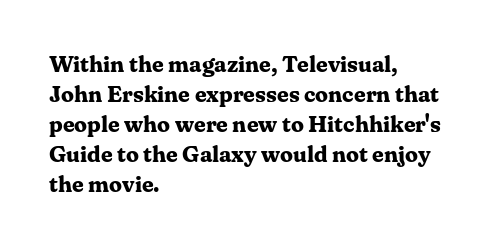
Designer's note — italics off, roman on. Clear beneath every line of the passage. Set as a true bold cut, around the 700 mark. How would I describe the line gaps? Plain and ordinary.
